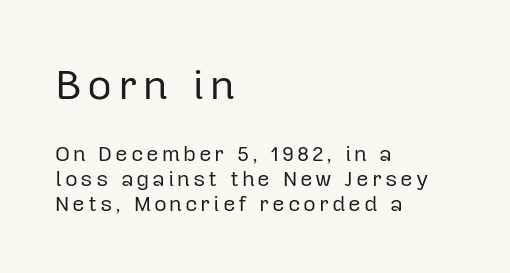
{"serif": "no", "italic": "no", "bold": "no", "weight": "regular", "width": "normal", "stroke_contrast": "low", "x_height": "medium", "monospaced": "no", "underline": "no", "align": "left", "line_spacing": "tight", "line_spacing_ratio": 1.13, "larger_block": "first", "size_ratio": 1.95, "glyph_px": 43}
